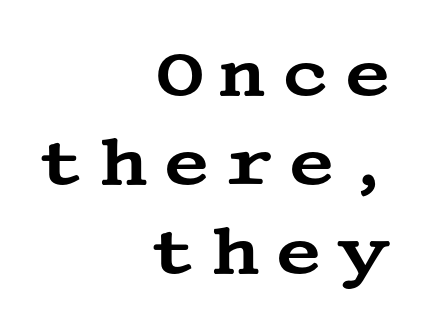
The image shows 65 px wide serif type, upright; set right-aligned, normal line spacing (1.37x), unusually wide letter spacing (+0.22 em), not underlined; medium stroke contrast and a large x-height.
